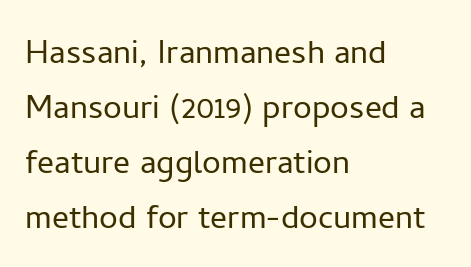
Q: Is the text bold? A: No.
Q: Is the text italic (slanted)? A: No, it is upright.
Q: Is the typeface a serif or a sans-serif typeface? A: Sans-serif.
Q: Is the text underlined? A: No.
Q: How is the paragraph aligned? A: Left-aligned.
Q: Is the spacing between letters normal or unusually wide? A: Normal.
Q: Is the spacing between lines tight, normal or loose? A: Normal.
Q: Width (condensed, normal, or wide)? A: Normal.
Q: Stroke contrast? A: Low.
Q: x-height? A: Medium.
Q: Monospaced? A: No.
